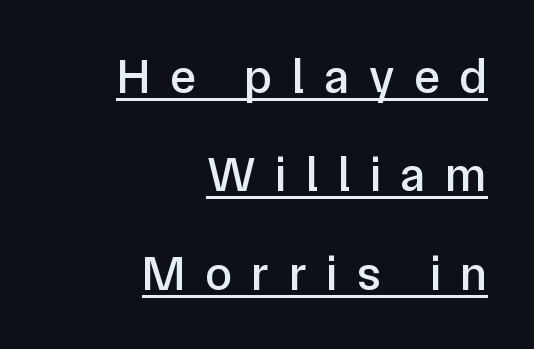
The image shows 49 px sans-serif type, upright; set right-aligned, loose line spacing (2.01x), unusually wide letter spacing (+0.4 em), underlined; low stroke contrast and a medium x-height.
